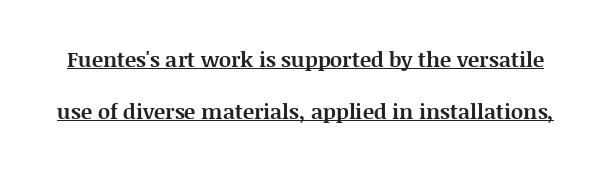
What weight is shown? A full bold with thick strokes. Glance below the letters and you will spot a drawn line. Do the letters lean? They stand straight. Inter-character spacing is left at the font's built-in metrics.
